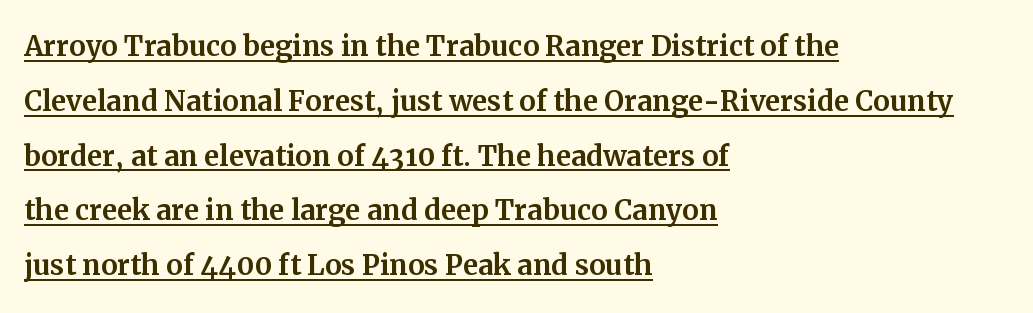
Somebody hit Ctrl+U on this one — the words are underlined. Proportional: the letters do not fall into vertical columns. Honestly, the letter spacing is just normal — you wouldn't notice it. Horizontally, the lines are justified to the leading edge only.
